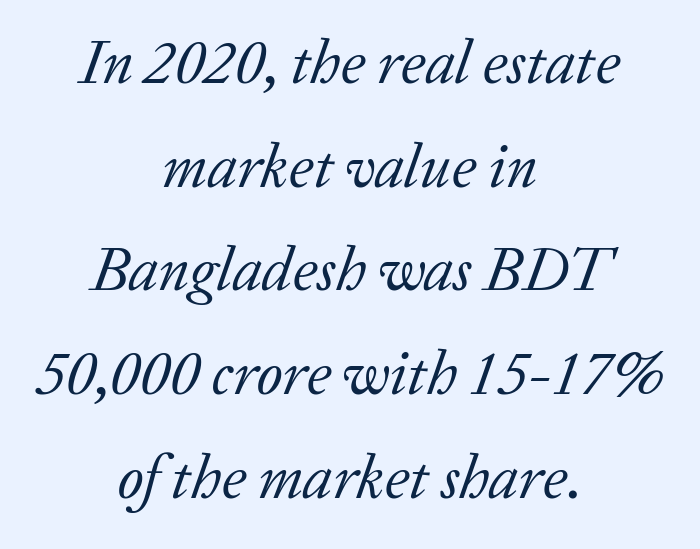
Look at the tracking — it's just the regular setting, nothing added. The glyphs in this specimen are seriffed. Descender tails drop into unmarked territory. Evenly set lines give the paragraph a standard silhouette. Which margin do the lines hug? Neither — every line sits in the middle.
